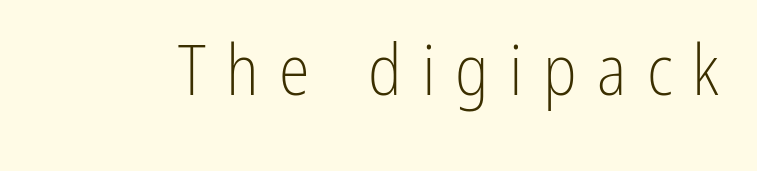
{"serif": "no", "italic": "no", "bold": "no", "weight": "light", "width": "condensed", "stroke_contrast": "low", "x_height": "medium", "monospaced": "no", "underline": "no", "letter_spacing": "wide", "letter_spacing_em": 0.29, "glyph_px": 70}
